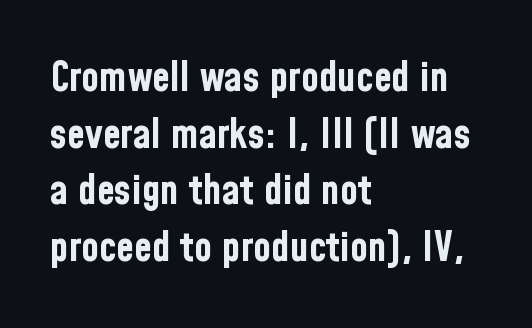
The image shows 41 px bold, condensed sans-serif type, upright; set left-aligned, normal line spacing (1.38x), normal letter spacing, not underlined; low stroke contrast and a medium x-height.
